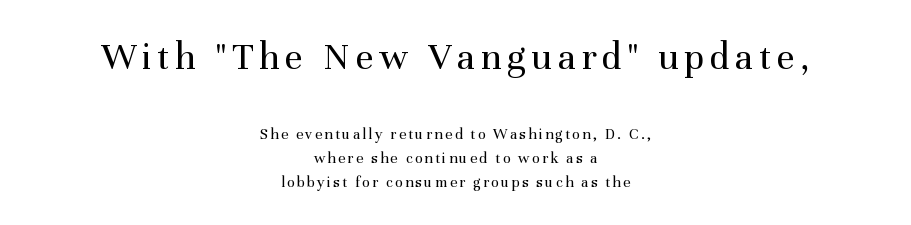
Rendered with straight, roman letterforms. The rendering uses natural spacing where letterforms have individual widths. These lines are centered, leaving both edges ragged. If you squint, the top block still reads clearly — it's the larger of the two. Vertical spacing — default. The strip under each line holds only bare page.
